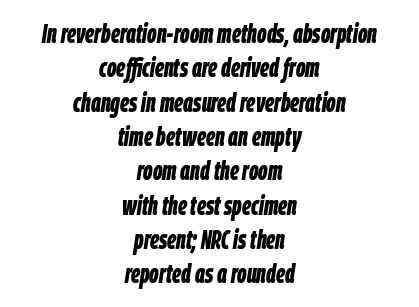
Q: Is the text bold? A: Yes.
Q: Is the text italic (slanted)? A: Yes, it leans right by about 9 degrees.
Q: Is the text underlined? A: No.
Q: How is the paragraph aligned? A: Centered.
Q: Is the spacing between letters normal or unusually wide? A: Normal.
Q: Is the spacing between lines tight, normal or loose? A: Normal.
